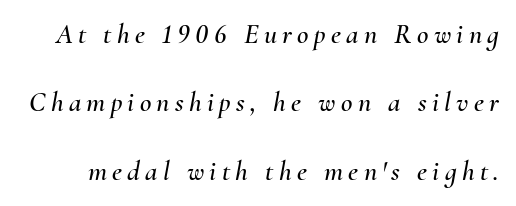
This sample has the flowing, uneven cadence of proportional lettering. A typesetter would mark this as italic. This rendering features lettering with no underline. The leading is generous, giving the passage an open texture.
